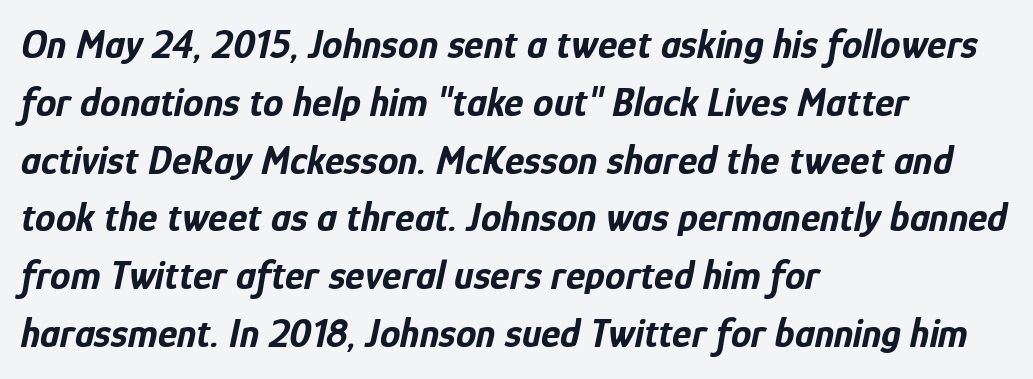
The image shows 41 px bold, condensed type, italic (leaning right); set left-aligned, normal line spacing (1.41x), normal letter spacing, not underlined; low stroke contrast and a medium x-height.
